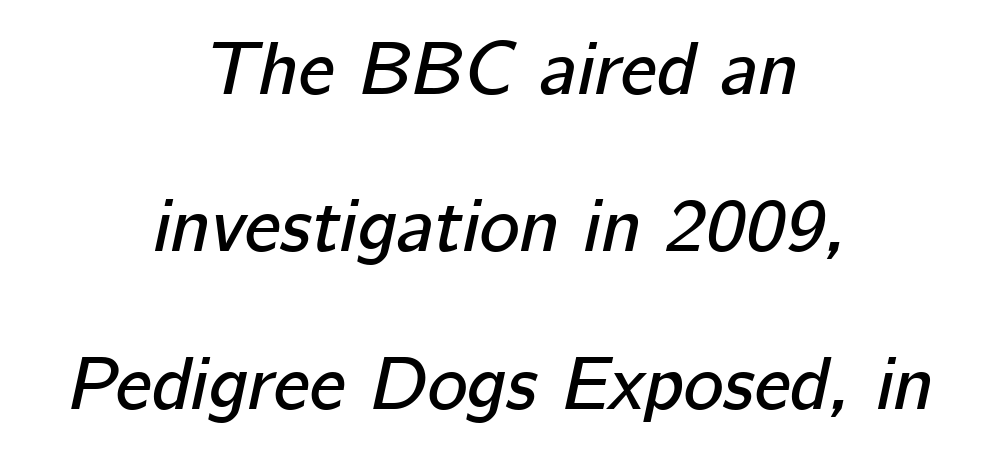
Q: Is the text italic (slanted)? A: Yes, it leans right by about 12 degrees.
Q: Is the text underlined? A: No.
Q: How is the paragraph aligned? A: Centered.
Q: Is the spacing between letters normal or unusually wide? A: Normal.
Q: Is the spacing between lines tight, normal or loose? A: Loose.
Q: Width (condensed, normal, or wide)? A: Normal.
Q: Stroke contrast? A: Low.
Q: x-height? A: Medium.
Q: Monospaced? A: No.
